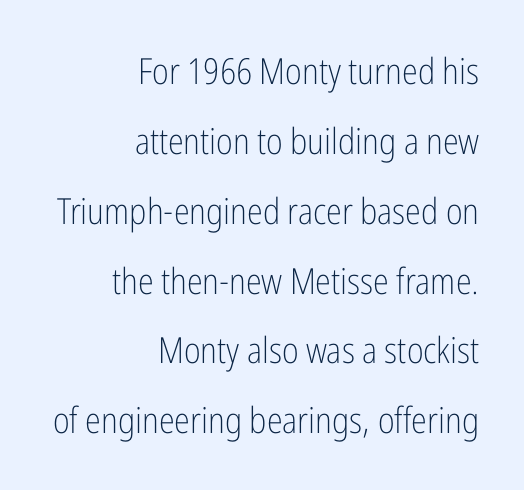
The image shows 36 px light, condensed sans-serif type, upright; set right-aligned, loose line spacing (1.94x), normal letter spacing, not underlined; low stroke contrast and a medium x-height.
